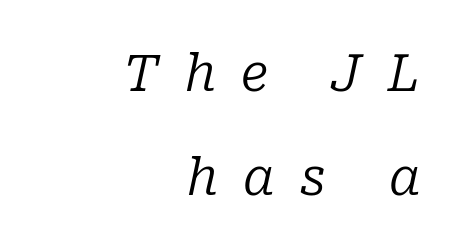
Note the varied advance widths — an 'i' is clearly narrower than an 'm'. Does the leading feel generous? Absolutely, it's lavish. Beneath every word, the page is bare. The passage is arranged like a letterhead date or caption credit — flush right.
